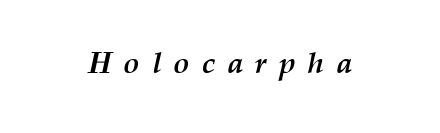
The image shows 30 px semibold type, italic (leaning right); set unusually wide letter spacing (+0.39 em), not underlined; medium stroke contrast and a medium x-height.
